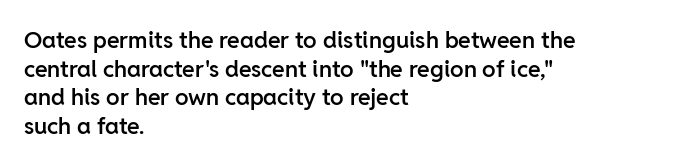
The image shows 23 px text type, upright; set left-aligned, normal line spacing (1.25x), normal letter spacing, not underlined.
